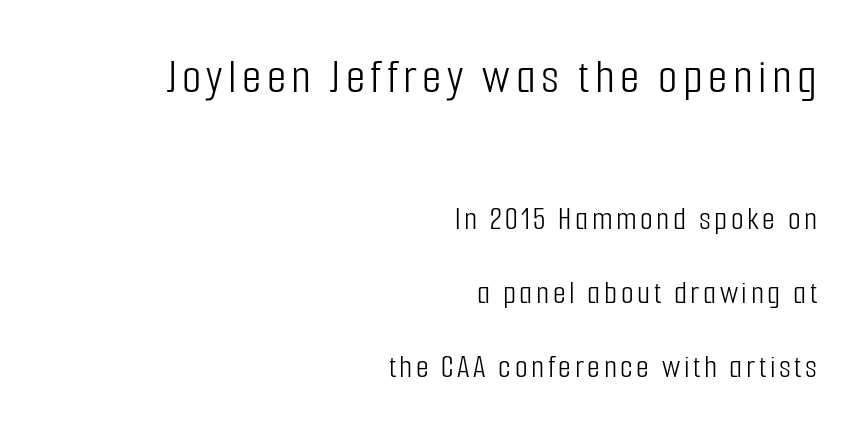
Q: Is the text bold? A: No.
Q: Is the text italic (slanted)? A: No, it is upright.
Q: Is the typeface a serif or a sans-serif typeface? A: Sans-serif.
Q: Is the text underlined? A: No.
Q: How is the paragraph aligned? A: Right-aligned.
Q: Is the spacing between lines tight, normal or loose? A: Loose.
Q: Which block of text is set in a larger size, the first (top) or the second (bottom)? A: The first (top) one.
Q: Width (condensed, normal, or wide)? A: Condensed.
Q: Stroke contrast? A: Low.
Q: x-height? A: Medium.
Q: Monospaced? A: No.
